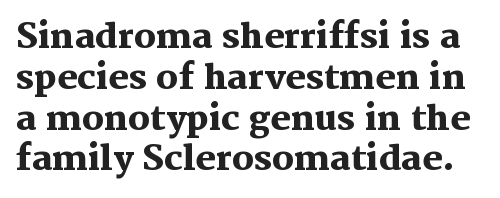
Spacing between characters is what you'd get straight out of the box. The letters stand upright; this is a roman face. Honestly, there is no underline to notice here at all. Serifs: yes, visible at the terminals of the letterforms. Here the designer chose a conventional face with non-uniform glyph widths. Typesetter's note: full bold, strokes at maximum text heaviness.
